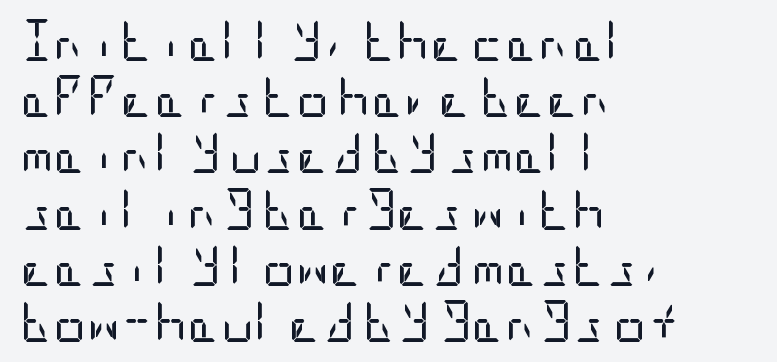
Q: Is the text bold? A: No.
Q: Is the text italic (slanted)? A: No, it is upright.
Q: Is the typeface a serif or a sans-serif typeface? A: Sans-serif.
Q: Is the text underlined? A: No.
Q: How is the paragraph aligned? A: Left-aligned.
Q: Is the spacing between letters normal or unusually wide? A: Normal.
Q: Is the spacing between lines tight, normal or loose? A: Normal.
Q: Width (condensed, normal, or wide)? A: Condensed.
Q: Stroke contrast? A: Low.
Q: x-height? A: Large.
